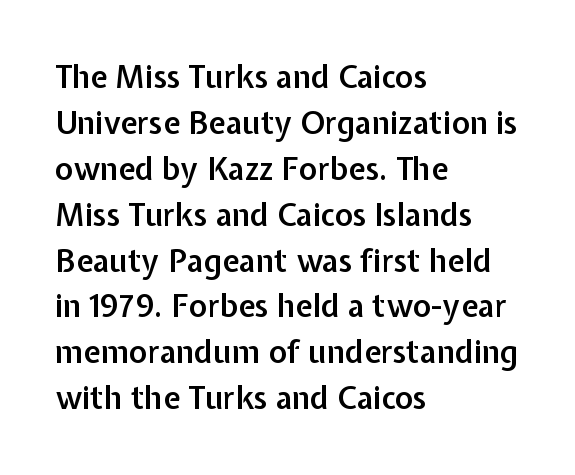
{"serif": "no", "italic": "no", "bold": "semi", "weight": "semibold", "width": "normal", "stroke_contrast": "low", "x_height": "medium", "monospaced": "no", "underline": "no", "align": "left", "line_spacing": "normal", "line_spacing_ratio": 1.48, "letter_spacing": "normal", "letter_spacing_em": 0.0, "glyph_px": 31}
